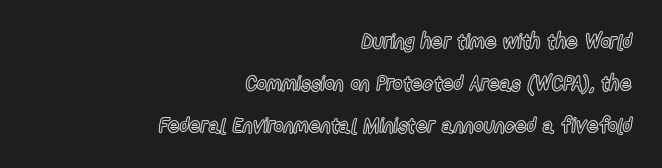
{"underline": "no", "align": "right", "line_spacing": "loose", "line_spacing_ratio": 1.99, "letter_spacing": "normal", "letter_spacing_em": 0.0, "glyph_px": 21}
